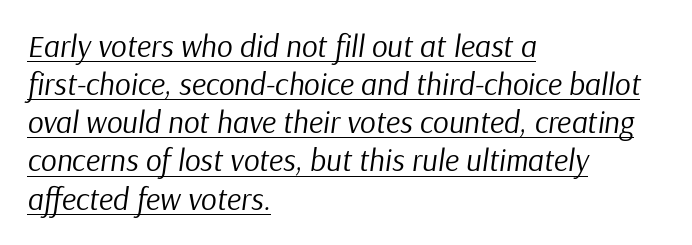
Q: Is the text bold? A: No.
Q: Is the text italic (slanted)? A: Yes, it leans right by about 9 degrees.
Q: Is the text underlined? A: Yes.
Q: How is the paragraph aligned? A: Left-aligned.
Q: Is the spacing between letters normal or unusually wide? A: Normal.
Q: Width (condensed, normal, or wide)? A: Normal.
Q: Stroke contrast? A: Low.
Q: x-height? A: Medium.
Q: Monospaced? A: No.
